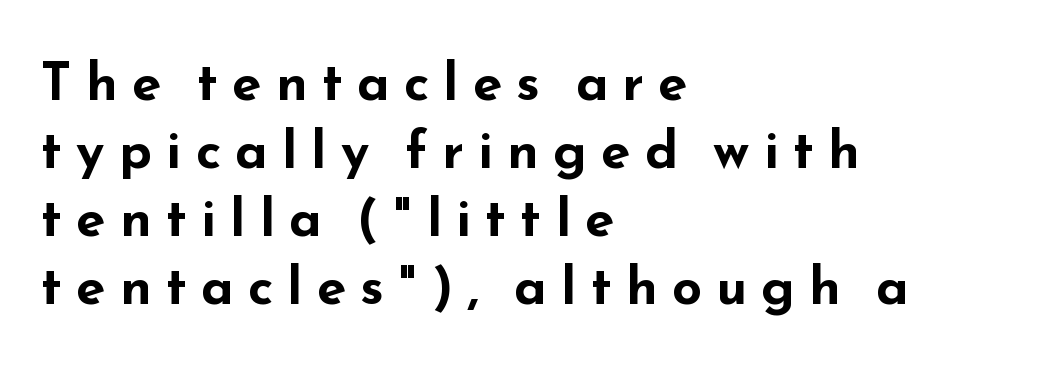
Q: Is the text bold? A: Yes.
Q: Is the text italic (slanted)? A: No, it is upright.
Q: Is the typeface a serif or a sans-serif typeface? A: Sans-serif.
Q: Is the text underlined? A: No.
Q: How is the paragraph aligned? A: Left-aligned.
Q: Is the spacing between letters normal or unusually wide? A: Unusually wide.
Q: Is the spacing between lines tight, normal or loose? A: Normal.
Q: Width (condensed, normal, or wide)? A: Wide.
Q: Stroke contrast? A: Low.
Q: x-height? A: Small.
Q: Monospaced? A: No.
